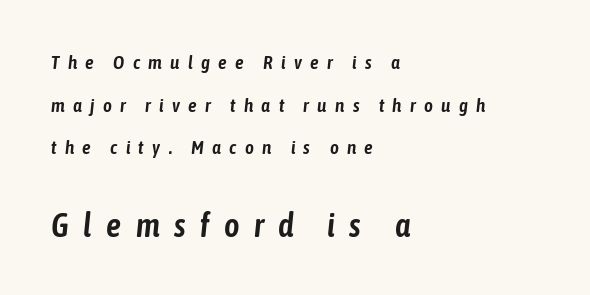
{"italic": "yes", "lean": "right", "slant_degrees": 6, "width": "condensed", "stroke_contrast": "low", "x_height": "medium", "monospaced": "no", "underline": "no", "align": "left", "line_spacing": "loose", "line_spacing_ratio": 2.25, "letter_spacing": "wide", "letter_spacing_em": 0.44, "larger_block": "second", "size_ratio": 1.74, "glyph_px": 33}
